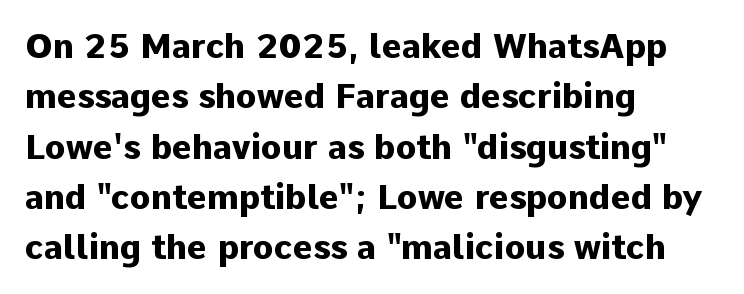
The image shows 34 px heavy sans-serif type, upright; set left-aligned, normal line spacing (1.48x), normal letter spacing, not underlined; low stroke contrast and a medium x-height.
